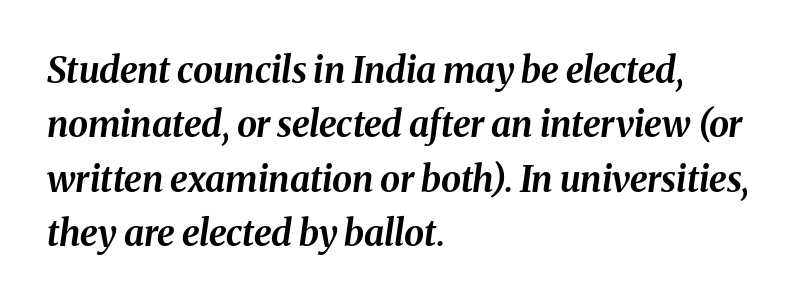
Proportional: the letters do not fall into vertical columns. The paragraph has a hard left edge and a soft right edge. The line-height multiplier appears to be the usual default. Typographic density is high because the face is bold. The typography opts for an oblique posture over an upright one.
